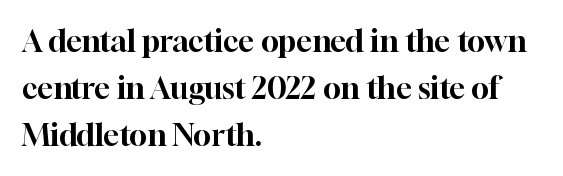
Baseline-to-baseline distance is the conventional proportion of letter height. Honestly, there is no underline to notice here at all. This is the regular roman posture of the typeface. Note the varied advance widths — an 'i' is clearly narrower than an 'm'.
